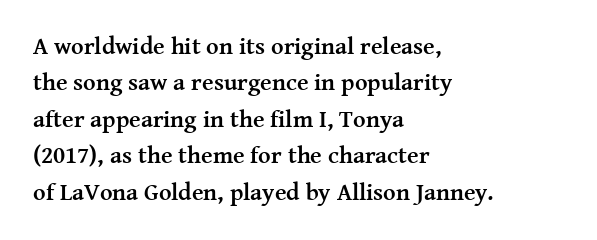
The designer left line spacing at the default. The horizontal fit of the characters is conventional and even. The specimen reads as upright at a glance. The passage shown is not underscored anywhere. The letters are bold, with thick, heavy strokes.
